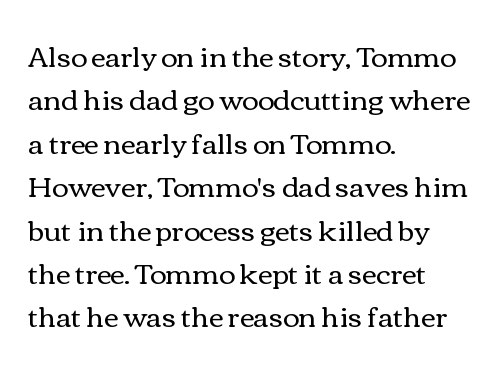
Q: Is the text bold? A: No.
Q: Is the text italic (slanted)? A: No, it is upright.
Q: Is the text underlined? A: No.
Q: How is the paragraph aligned? A: Left-aligned.
Q: Is the spacing between letters normal or unusually wide? A: Normal.
Q: Is the spacing between lines tight, normal or loose? A: Normal.
Q: Width (condensed, normal, or wide)? A: Wide.
Q: Stroke contrast? A: Medium.
Q: x-height? A: Medium.
Q: Monospaced? A: No.
